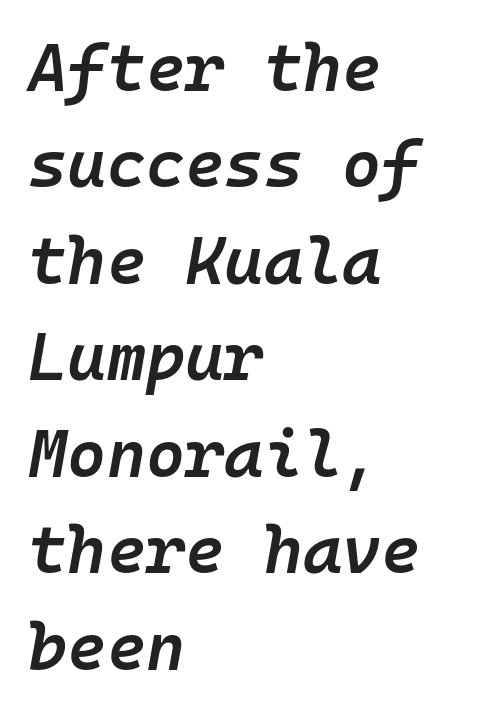
These lines are rendered in a fixed-pitch font. Would a proofreader flag this as italicized? Yes. A typesetter would call this leading conventional body-copy spacing. A bit beefed up — I'd call it semibold rather than bold.
